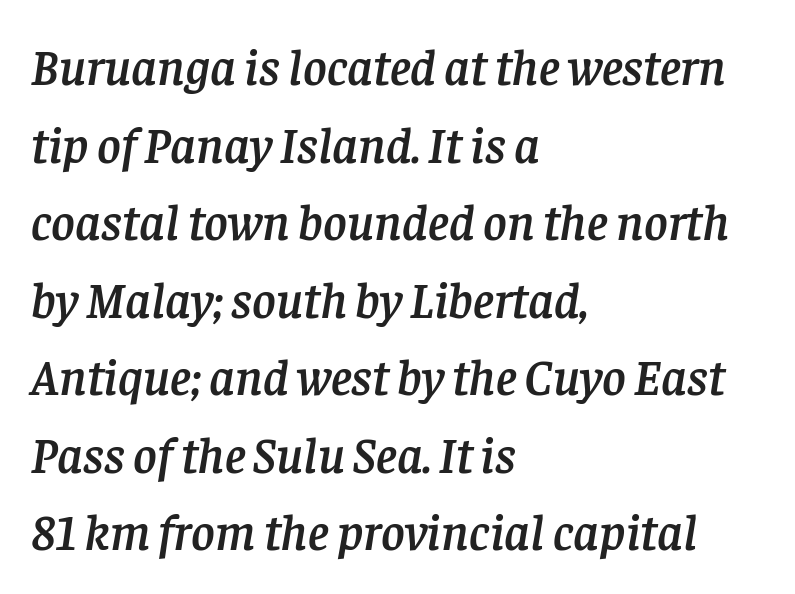
Q: Is the text italic (slanted)? A: Yes, it leans right by about 8 degrees.
Q: Is the typeface a serif or a sans-serif typeface? A: Serif.
Q: Is the text underlined? A: No.
Q: How is the paragraph aligned? A: Left-aligned.
Q: Is the spacing between letters normal or unusually wide? A: Normal.
Q: Is the spacing between lines tight, normal or loose? A: Normal.
Q: Width (condensed, normal, or wide)? A: Normal.
Q: Stroke contrast? A: Low.
Q: x-height? A: Large.
Q: Monospaced? A: No.
